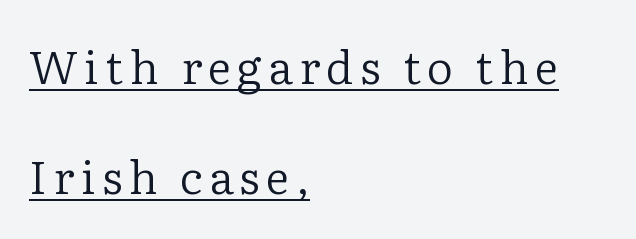
{"serif": "yes", "italic": "no", "bold": "no", "weight": "regular", "width": "normal", "stroke_contrast": "low", "x_height": "medium", "monospaced": "no", "underline": "yes", "align": "left", "line_spacing": "loose", "line_spacing_ratio": 2.4, "glyph_px": 46}
